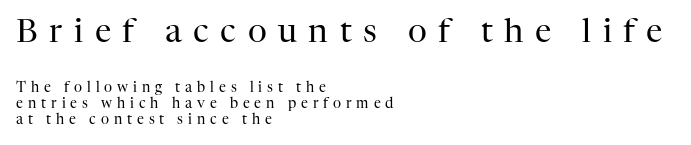
Are there feet on the stems? There are — it's a serif. All the whitespace from short lines collects on the right. Each row of text sits above clean, open space. These lines are rendered in a variable-pitch font. Stroke thickness stays within the range of a standard reading face or lighter. Posture: straight, roman, zero tilt.
